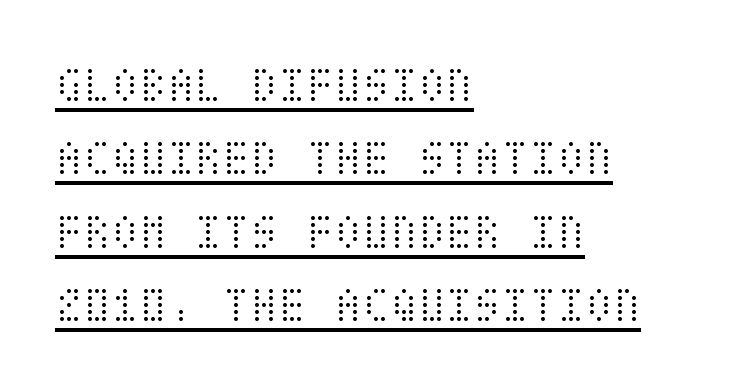
In terms of letterspacing, this is plain default setting. Caption: multi-line text, flush left, ragged right. Honestly, the underline is the first thing you notice here. The passage shown is not bold in any degree.
